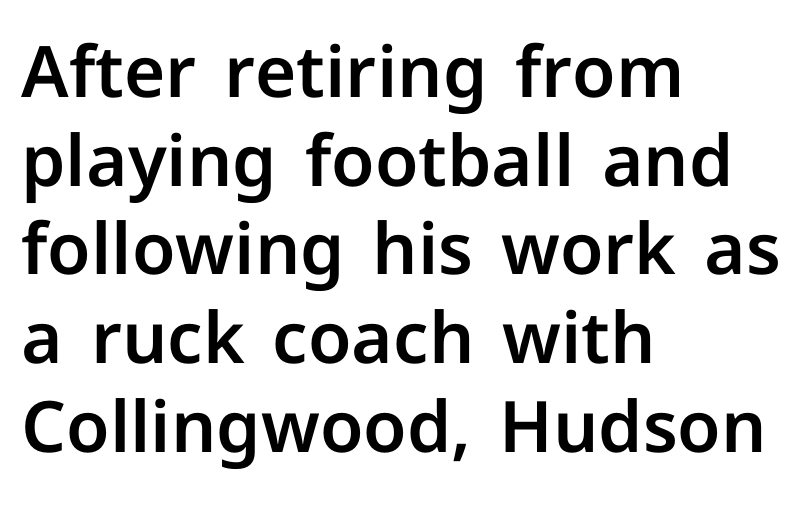
{"serif": "no", "italic": "no", "width": "normal", "stroke_contrast": "low", "x_height": "medium", "monospaced": "no", "underline": "no", "align": "left", "line_spacing": "normal", "line_spacing_ratio": 1.25, "letter_spacing": "normal", "letter_spacing_em": 0.0, "glyph_px": 71}
